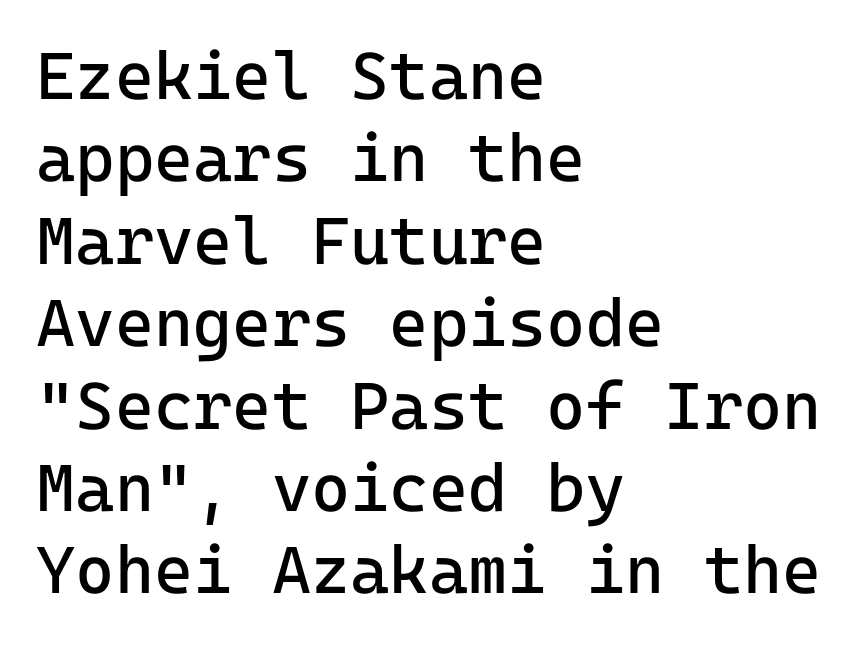
{"serif": "no", "italic": "no", "bold": "no", "weight": "regular", "width": "normal", "stroke_contrast": "low", "x_height": "medium", "underline": "no", "align": "left", "line_spacing_ratio": 1.23, "letter_spacing": "normal", "letter_spacing_em": 0.0, "glyph_px": 67}
